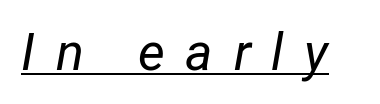
The image shows 52 px regular-weight, condensed type, italic (leaning right); set unusually wide letter spacing (+0.4 em), underlined; low stroke contrast and a medium x-height.
